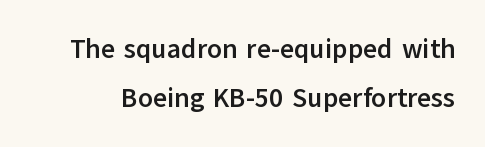
The image shows 27 px bold type, upright; set line spacing 1.81x, normal letter spacing, not underlined.
